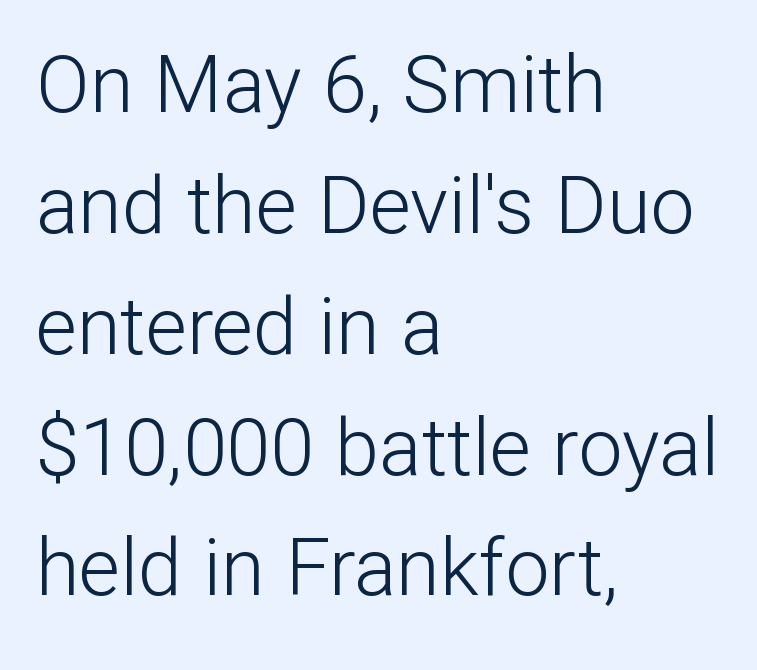
Q: Is the text bold? A: No.
Q: Is the text italic (slanted)? A: No, it is upright.
Q: Is the typeface a serif or a sans-serif typeface? A: Sans-serif.
Q: Is the text underlined? A: No.
Q: How is the paragraph aligned? A: Left-aligned.
Q: Is the spacing between letters normal or unusually wide? A: Normal.
Q: Is the spacing between lines tight, normal or loose? A: Normal.
Q: Width (condensed, normal, or wide)? A: Normal.
Q: Stroke contrast? A: Low.
Q: x-height? A: Medium.
Q: Monospaced? A: No.
